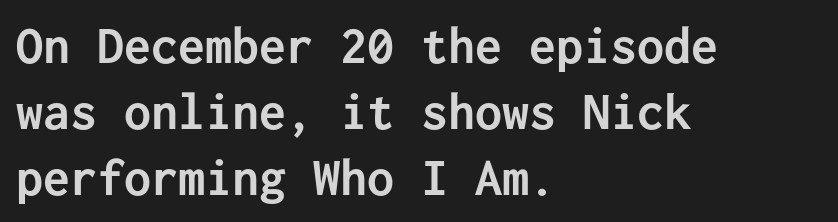
The image shows 54 px semibold sans-serif type, upright, monospaced; set left-aligned, line spacing 1.22x, normal letter spacing, not underlined; low stroke contrast and a medium x-height.
